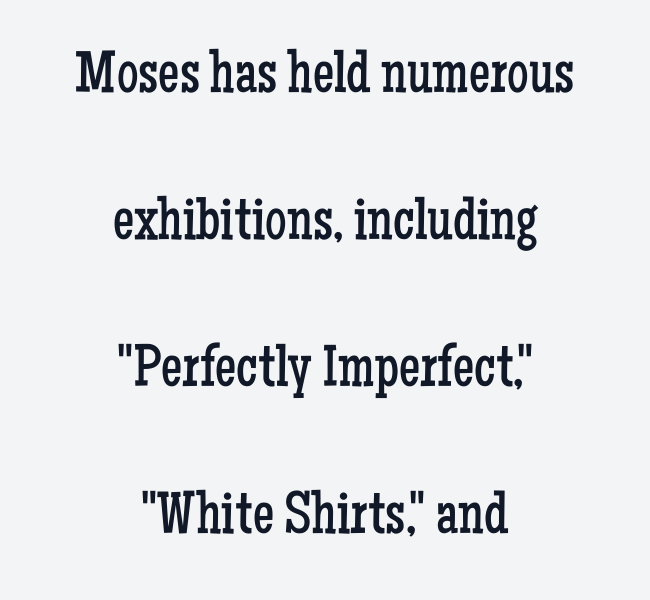
Q: Is the text bold? A: No.
Q: Is the text italic (slanted)? A: No, it is upright.
Q: Is the typeface a serif or a sans-serif typeface? A: Serif.
Q: Is the text underlined? A: No.
Q: How is the paragraph aligned? A: Centered.
Q: Is the spacing between letters normal or unusually wide? A: Normal.
Q: Is the spacing between lines tight, normal or loose? A: Loose.
Q: Width (condensed, normal, or wide)? A: Condensed.
Q: Stroke contrast? A: Low.
Q: x-height? A: Medium.
Q: Monospaced? A: No.
